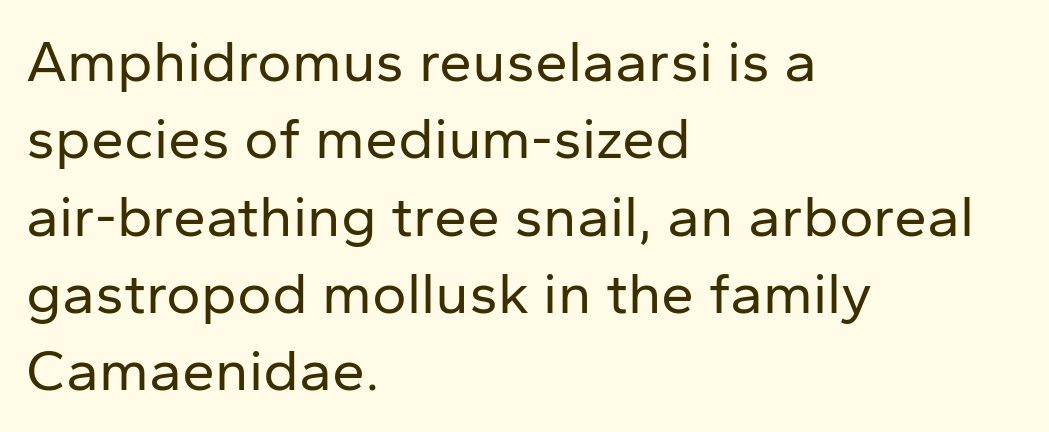
The image shows 59 px regular-weight sans-serif type, upright; set left-aligned, normal line spacing (1.31x), normal letter spacing, not underlined; low stroke contrast and a medium x-height.
